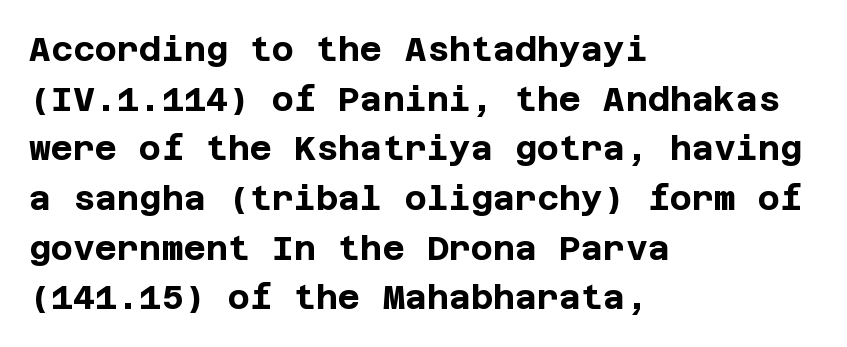
{"serif": "no", "italic": "no", "bold": "yes", "weight": "bold", "width": "normal", "stroke_contrast": "low", "x_height": "large", "underline": "no", "align": "left", "line_spacing": "normal", "line_spacing_ratio": 1.46, "letter_spacing": "normal", "letter_spacing_em": 0.0, "glyph_px": 34}
